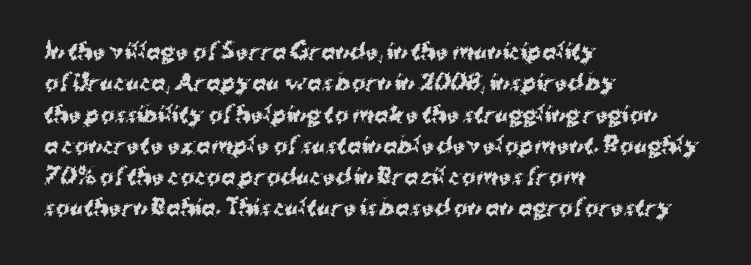
{"bold": "yes", "underline": "no", "align": "left", "line_spacing": "normal", "line_spacing_ratio": 1.49, "letter_spacing": "normal", "letter_spacing_em": 0.0, "glyph_px": 21}
